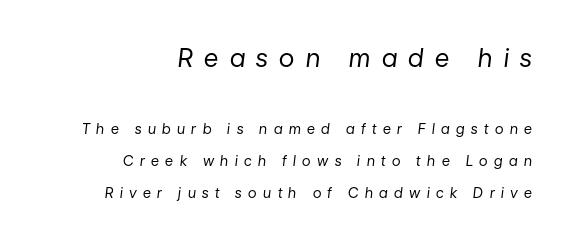
Q: Is the text bold? A: No.
Q: Is the text italic (slanted)? A: Yes, it leans right by about 7 degrees.
Q: Is the text underlined? A: No.
Q: How is the paragraph aligned? A: Right-aligned.
Q: Is the spacing between letters normal or unusually wide? A: Unusually wide.
Q: Is the spacing between lines tight, normal or loose? A: Loose.
Q: Which block of text is set in a larger size, the first (top) or the second (bottom)? A: The first (top) one.
